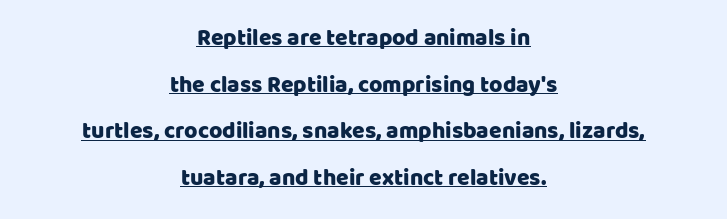
{"italic": "no", "underline": "yes", "align": "center", "line_spacing": "loose", "line_spacing_ratio": 2.03, "letter_spacing": "normal", "letter_spacing_em": 0.0, "glyph_px": 23}
